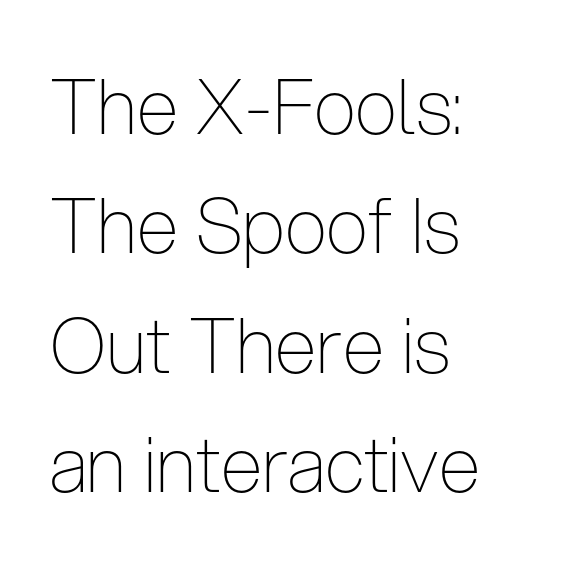
The image shows 76 px thin, condensed sans-serif type, upright; set left-aligned, normal line spacing (1.57x), normal letter spacing, not underlined; low stroke contrast and a medium x-height.
